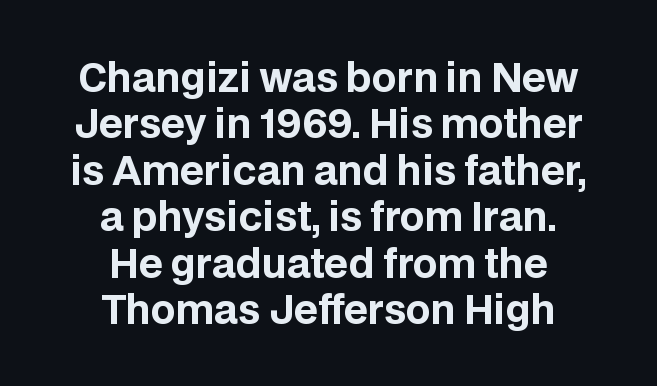
{"serif": "no", "italic": "no", "bold": "yes", "weight": "bold", "width": "normal", "stroke_contrast": "low", "x_height": "large", "monospaced": "no", "underline": "no", "align": "center", "line_spacing_ratio": 1.19, "letter_spacing": "normal", "letter_spacing_em": 0.0, "glyph_px": 39}
